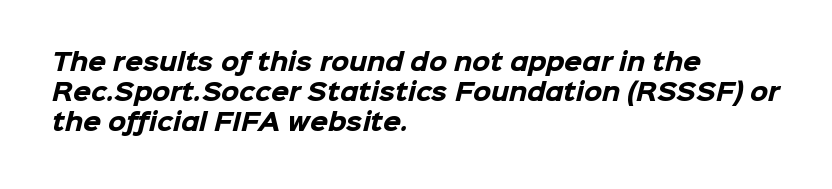
Glyph-to-glyph distance matches everyday printed text. These lines stack with their left ends in a neat column. A bare baseline throughout the passage. Baseline-to-baseline distance is the conventional proportion of letter height. The strokes are fattened all the way to bold.
